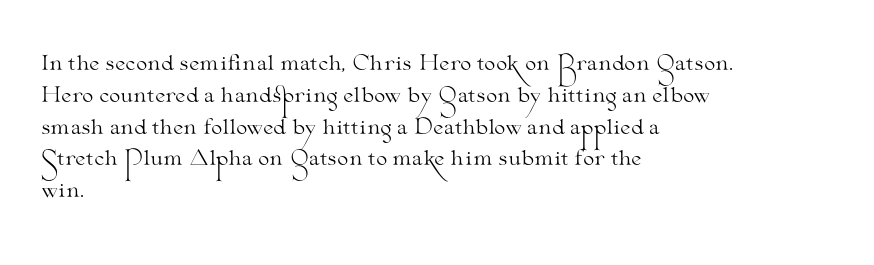
{"italic": "no", "bold": "no", "underline": "no", "align": "left", "line_spacing": "normal", "line_spacing_ratio": 1.59, "letter_spacing": "normal", "letter_spacing_em": 0.0, "glyph_px": 20}
